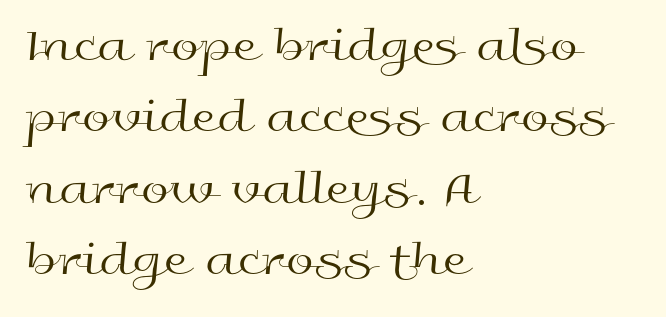
{"serif": "no", "italic": "no", "bold": "no", "weight": "regular", "width": "wide", "x_height": "medium", "monospaced": "no", "underline": "no", "align": "left", "line_spacing": "normal", "line_spacing_ratio": 1.43, "letter_spacing": "normal", "letter_spacing_em": 0.0, "glyph_px": 50}
